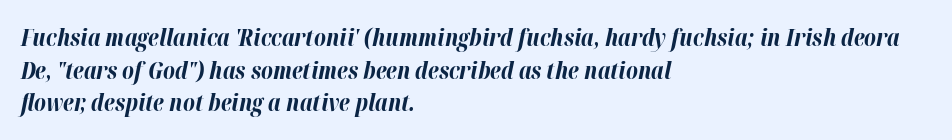
Q: Is the text bold? A: Yes.
Q: Is the text italic (slanted)? A: Yes, it leans right by about 12 degrees.
Q: Is the text underlined? A: No.
Q: How is the paragraph aligned? A: Left-aligned.
Q: Is the spacing between letters normal or unusually wide? A: Normal.
Q: Is the spacing between lines tight, normal or loose? A: Normal.
